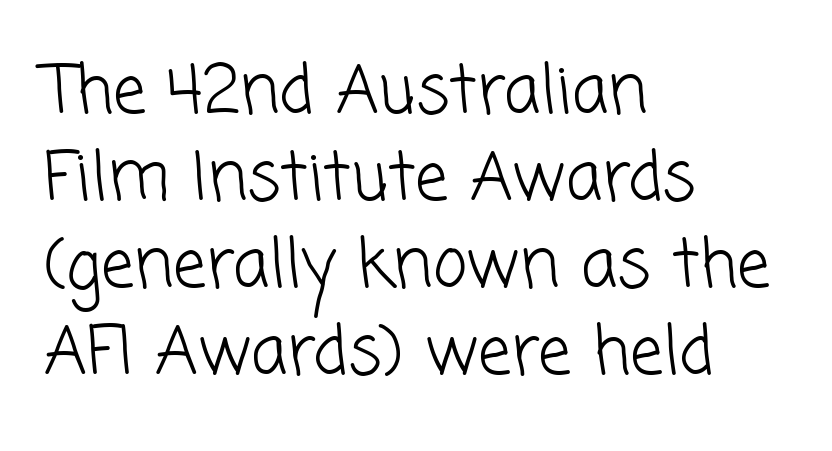
These lines are rendered in a variable-pitch font. Compared with typical paragraphs, the rows here are spaced about the same. This is sans-serif lettering, the kind often seen on screens and signage. Weight: regular or lighter.
